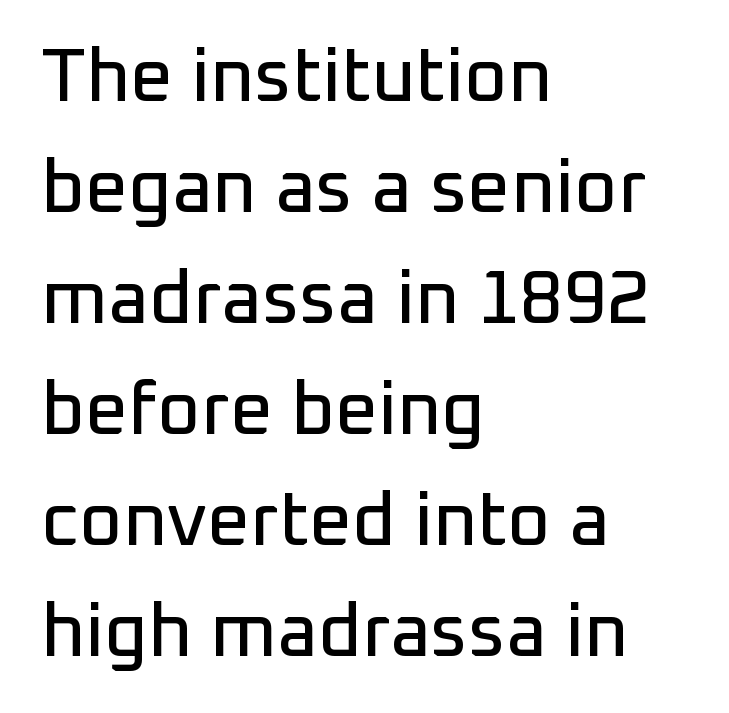
Q: Is the text italic (slanted)? A: No, it is upright.
Q: Is the typeface a serif or a sans-serif typeface? A: Sans-serif.
Q: Is the text underlined? A: No.
Q: How is the paragraph aligned? A: Left-aligned.
Q: Is the spacing between letters normal or unusually wide? A: Normal.
Q: Is the spacing between lines tight, normal or loose? A: Normal.
Q: Width (condensed, normal, or wide)? A: Normal.
Q: Stroke contrast? A: Low.
Q: x-height? A: Medium.
Q: Monospaced? A: No.
